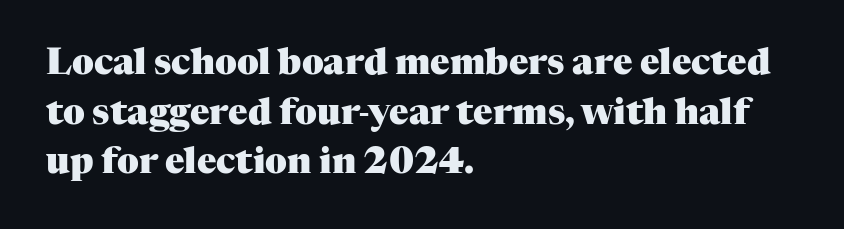
Q: Is the text bold? A: Yes.
Q: Is the text italic (slanted)? A: No, it is upright.
Q: Is the typeface a serif or a sans-serif typeface? A: Serif.
Q: Is the text underlined? A: No.
Q: How is the paragraph aligned? A: Left-aligned.
Q: Is the spacing between letters normal or unusually wide? A: Normal.
Q: Is the spacing between lines tight, normal or loose? A: Normal.
Q: Width (condensed, normal, or wide)? A: Normal.
Q: Stroke contrast? A: Medium.
Q: x-height? A: Medium.
Q: Monospaced? A: No.
